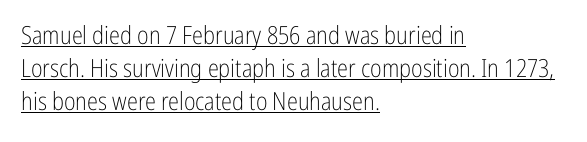
{"italic": "no", "bold": "no", "underline": "yes", "align": "left", "line_spacing": "normal", "line_spacing_ratio": 1.32, "letter_spacing": "normal", "letter_spacing_em": 0.0, "glyph_px": 25}
